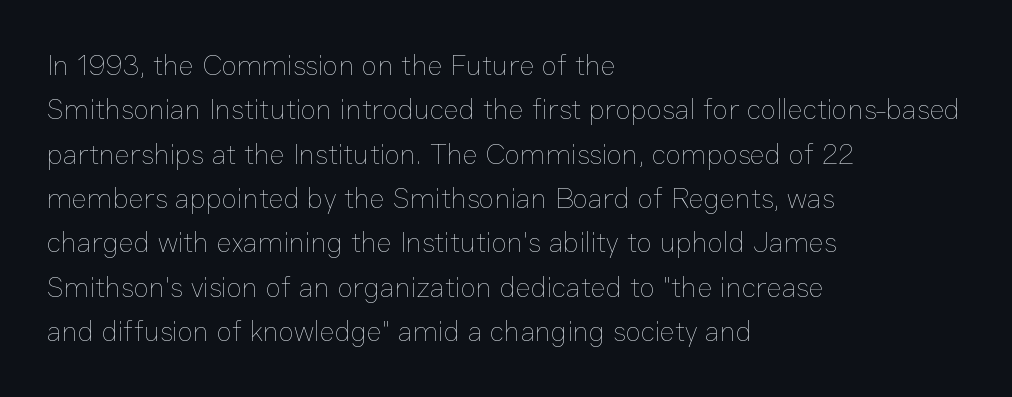
Q: Is the text bold? A: No.
Q: Is the text italic (slanted)? A: No, it is upright.
Q: Is the text underlined? A: No.
Q: How is the paragraph aligned? A: Left-aligned.
Q: Is the spacing between letters normal or unusually wide? A: Normal.
Q: Is the spacing between lines tight, normal or loose? A: Normal.
Q: Width (condensed, normal, or wide)? A: Normal.
Q: Stroke contrast? A: Low.
Q: x-height? A: Medium.
Q: Monospaced? A: No.
